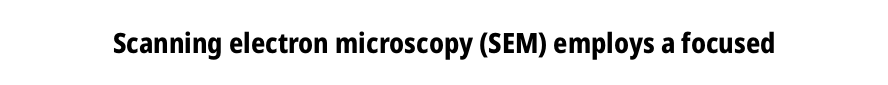
{"serif": "no", "italic": "no", "bold": "yes", "weight": "bold", "width": "condensed", "stroke_contrast": "low", "x_height": "medium", "monospaced": "no", "underline": "no", "letter_spacing": "normal", "letter_spacing_em": 0.0, "glyph_px": 28}
